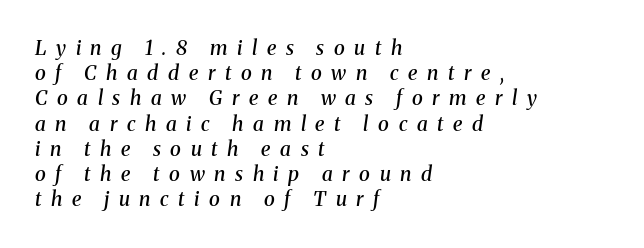
Designer's note — italics engaged. Someone cranked the tracking dial way up on this one. The paragraph has a hard left edge and a soft right edge. The passage shown is not underscored anywhere. Strokes here are thickened, but only to semibold level.
